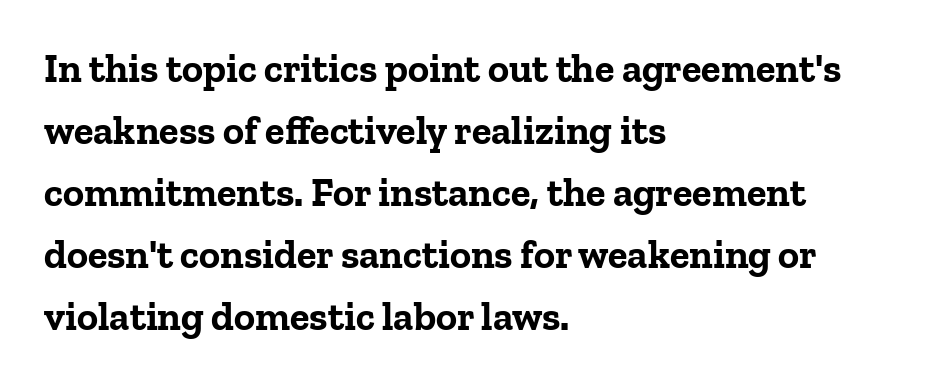
The image shows 40 px bold serif type, upright; set left-aligned, normal line spacing (1.55x), normal letter spacing, not underlined; low stroke contrast and a medium x-height.
